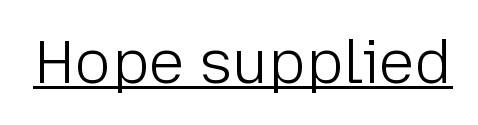
The image shows 60 px light sans-serif type, upright; set normal letter spacing, underlined; low stroke contrast and a medium x-height.
